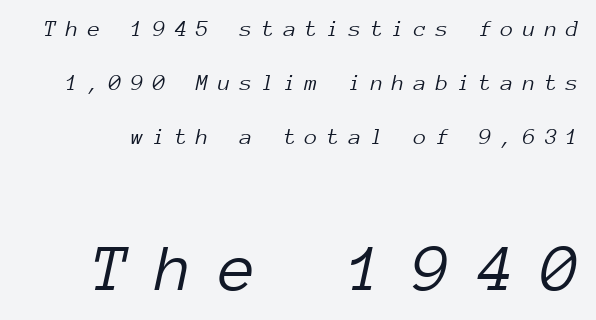
Q: Is the text bold? A: No.
Q: Is the text italic (slanted)? A: Yes, it leans right by about 12 degrees.
Q: Is the text underlined? A: No.
Q: Is the spacing between letters normal or unusually wide? A: Unusually wide.
Q: Is the spacing between lines tight, normal or loose? A: Loose.
Q: Which block of text is set in a larger size, the first (top) or the second (bottom)? A: The second (bottom) one.
Q: Width (condensed, normal, or wide)? A: Normal.
Q: Stroke contrast? A: Low.
Q: x-height? A: Medium.
Q: Monospaced? A: Yes.
